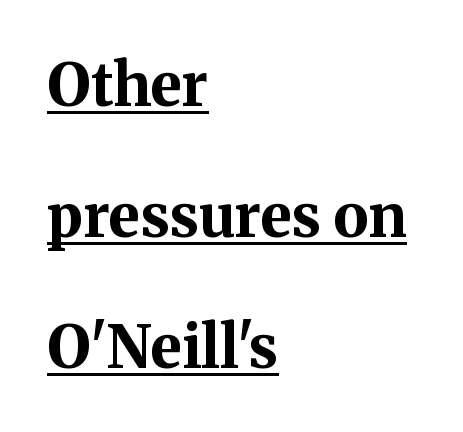
Q: Is the text bold? A: Yes.
Q: Is the text italic (slanted)? A: No, it is upright.
Q: Is the typeface a serif or a sans-serif typeface? A: Serif.
Q: Is the text underlined? A: Yes.
Q: How is the paragraph aligned? A: Left-aligned.
Q: Is the spacing between letters normal or unusually wide? A: Normal.
Q: Is the spacing between lines tight, normal or loose? A: Loose.
Q: Width (condensed, normal, or wide)? A: Normal.
Q: Stroke contrast? A: Medium.
Q: x-height? A: Medium.
Q: Monospaced? A: No.
